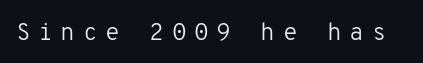
The image shows 24 px text type, upright; set unusually wide letter spacing (+0.31 em), not underlined.
